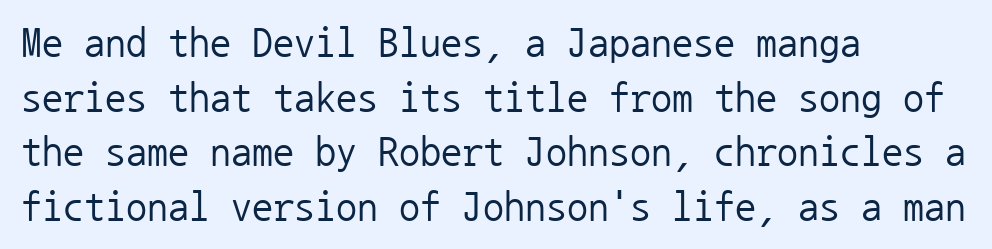
{"serif": "no", "italic": "no", "bold": "no", "weight": "regular", "width": "normal", "stroke_contrast": "low", "x_height": "medium", "monospaced": "yes", "underline": "no", "align": "left", "line_spacing": "normal", "line_spacing_ratio": 1.3, "letter_spacing": "normal", "letter_spacing_em": 0.0, "glyph_px": 42}
